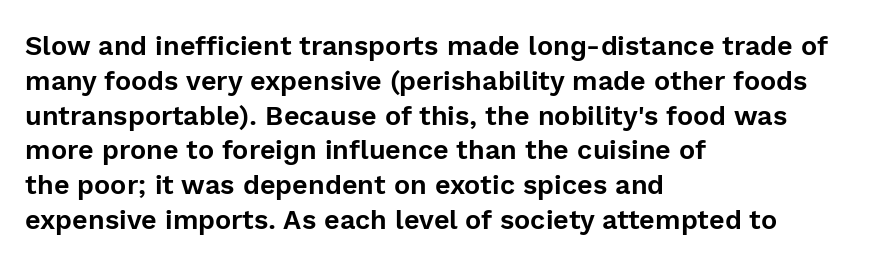
{"italic": "no", "underline": "no", "align": "left", "line_spacing": "normal", "line_spacing_ratio": 1.29, "letter_spacing": "normal", "letter_spacing_em": 0.0, "glyph_px": 27}
